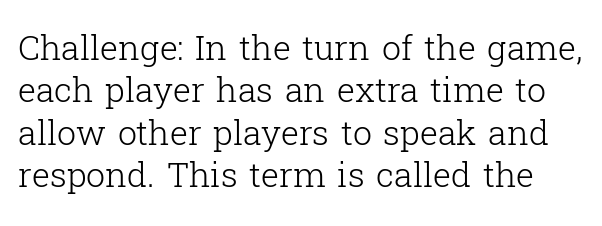
{"serif": "yes", "italic": "no", "bold": "no", "weight": "light", "width": "normal", "stroke_contrast": "low", "x_height": "medium", "monospaced": "no", "underline": "no", "line_spacing": "normal", "line_spacing_ratio": 1.25, "letter_spacing": "normal", "letter_spacing_em": 0.0, "glyph_px": 34}
